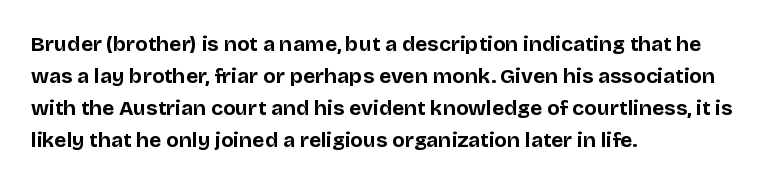
{"italic": "no", "bold": "yes", "underline": "no", "align": "left", "line_spacing": "normal", "line_spacing_ratio": 1.52, "letter_spacing": "normal", "letter_spacing_em": 0.0, "glyph_px": 21}
